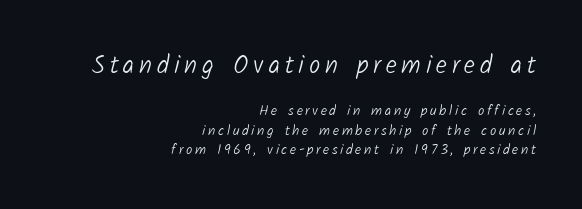
{"bold": "no", "underline": "no", "align": "right", "line_spacing": "normal", "line_spacing_ratio": 1.38, "larger_block": "first", "size_ratio": 1.79, "glyph_px": 25}
